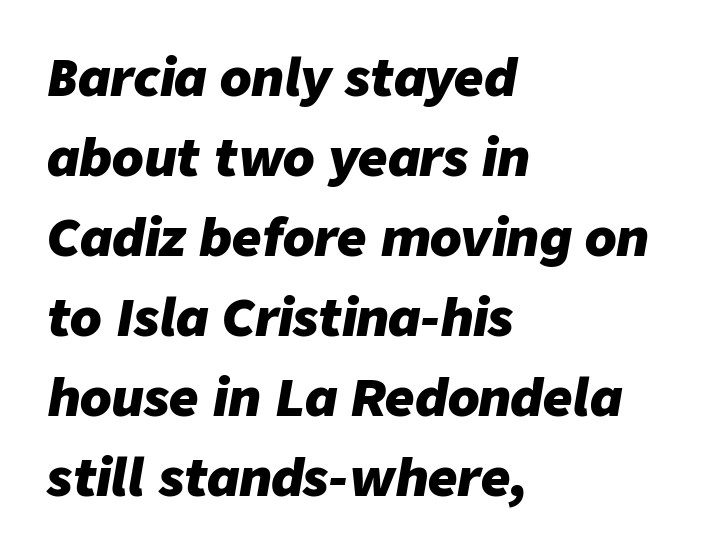
No word sits above an underline. Vertical spacing — default. Alignment: flush left. How are the letters spaced? Ordinarily, with no added tracking. An italicized treatment has been applied to the whole sample. The passage shown is typed in a proportional face where columns would drift.
